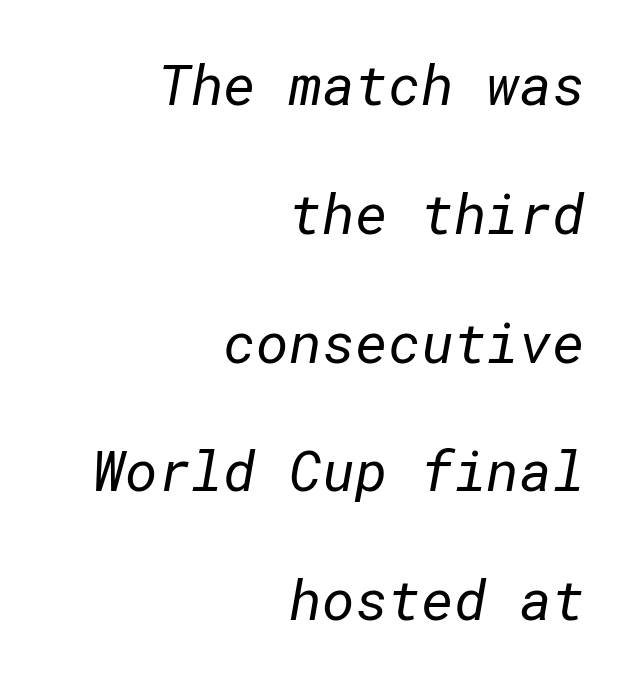
{"serif": "no", "bold": "no", "weight": "regular", "width": "normal", "stroke_contrast": "low", "x_height": "medium", "underline": "no", "align": "right", "line_spacing": "loose", "line_spacing_ratio": 2.3, "letter_spacing": "normal", "letter_spacing_em": 0.0, "glyph_px": 56}
